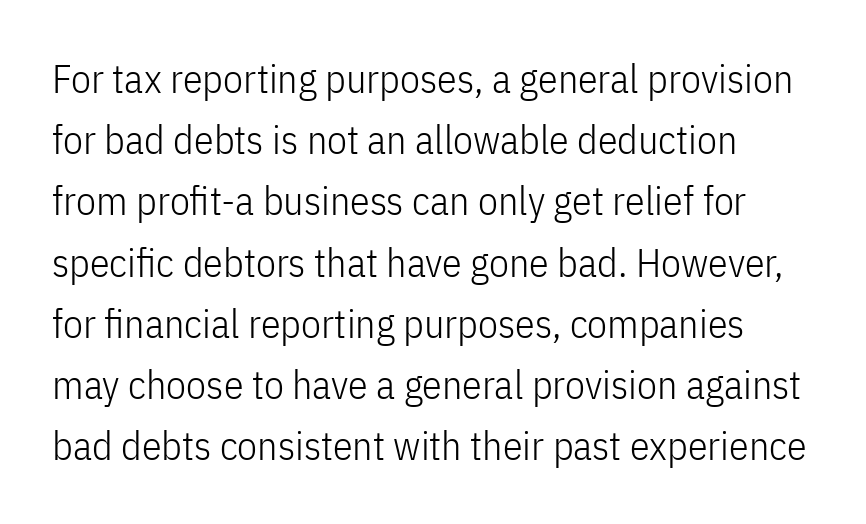
Q: Is the text bold? A: No.
Q: Is the text italic (slanted)? A: No, it is upright.
Q: Is the typeface a serif or a sans-serif typeface? A: Sans-serif.
Q: Is the text underlined? A: No.
Q: How is the paragraph aligned? A: Left-aligned.
Q: Is the spacing between letters normal or unusually wide? A: Normal.
Q: Is the spacing between lines tight, normal or loose? A: Normal.
Q: Width (condensed, normal, or wide)? A: Condensed.
Q: Stroke contrast? A: Low.
Q: x-height? A: Medium.
Q: Monospaced? A: No.
